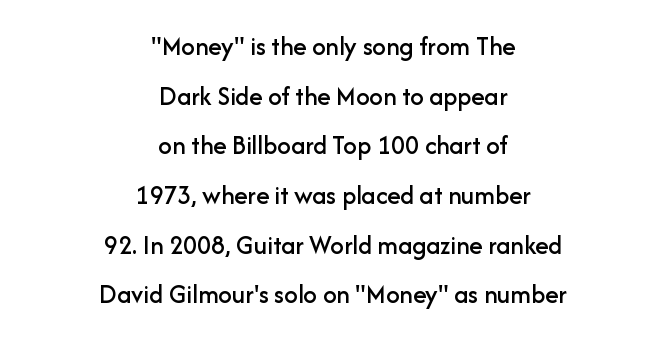
The image shows 27 px text type, upright; set centered, line spacing 1.84x, normal letter spacing, not underlined.
